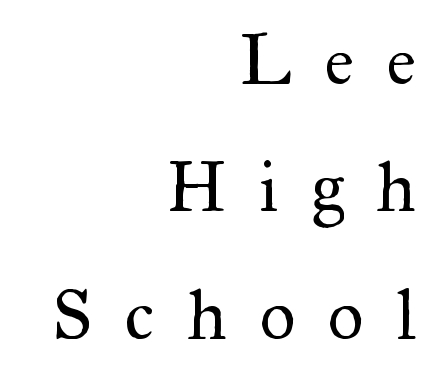
Unlike italic type, these characters show no tilt at all. Summary of weight: not heavy and not bold. The passage shown is typeset with a serif family. Short and long lines alike share a common ending point at right. The space beneath each line is pristine and unruled. Each letter keeps its own natural width here, so spacing adapts to shape.
